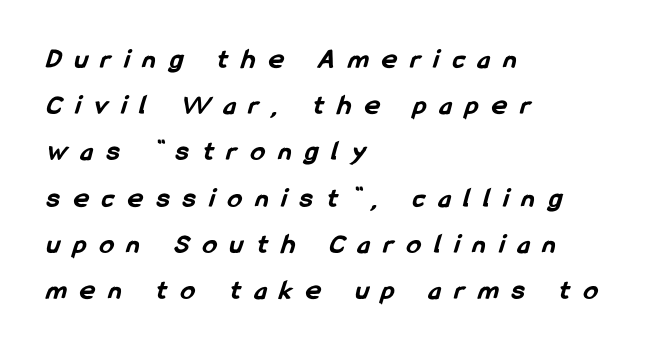
Q: Is the text bold? A: Yes.
Q: Is the typeface a serif or a sans-serif typeface? A: Sans-serif.
Q: Is the text underlined? A: No.
Q: How is the paragraph aligned? A: Left-aligned.
Q: Is the spacing between letters normal or unusually wide? A: Unusually wide.
Q: Is the spacing between lines tight, normal or loose? A: Normal.
Q: Width (condensed, normal, or wide)? A: Condensed.
Q: Stroke contrast? A: Low.
Q: x-height? A: Medium.
Q: Monospaced? A: No.
